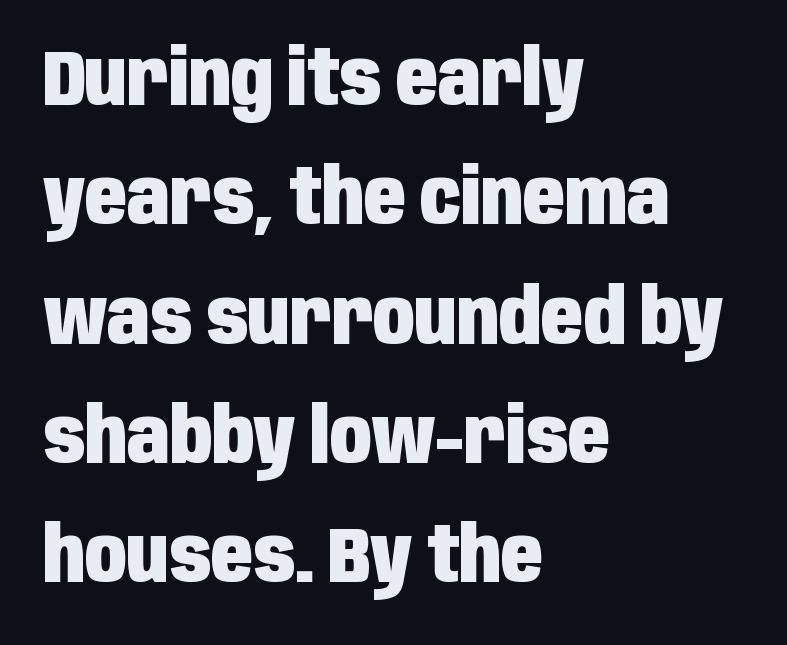
Caption: standard tracking, unaltered. One glance says typical: line gaps are just what's usual. Think of a printed novel: that variable character pitch is what you see here. A classic flush-left, rag-right setting is used for this passage. Serif or sans? Sans — the stroke terminals are bare.
